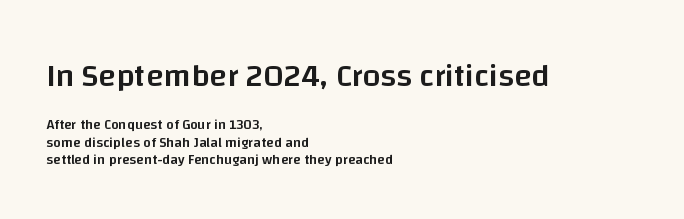
The image shows 32 px semibold sans-serif type, upright; set left-aligned, line spacing 1.24x, normal letter spacing, not underlined; the first (top) block is 2.29x larger; low stroke contrast and a large x-height.
